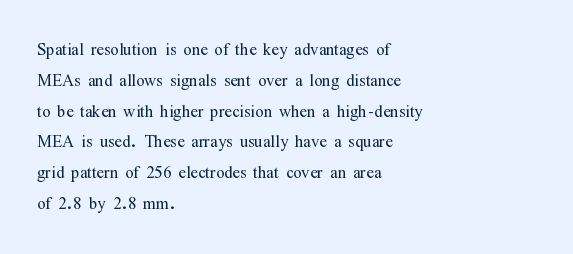
The image shows 22 px text type, upright; set left-aligned, normal line spacing (1.4x), normal letter spacing, not underlined.
